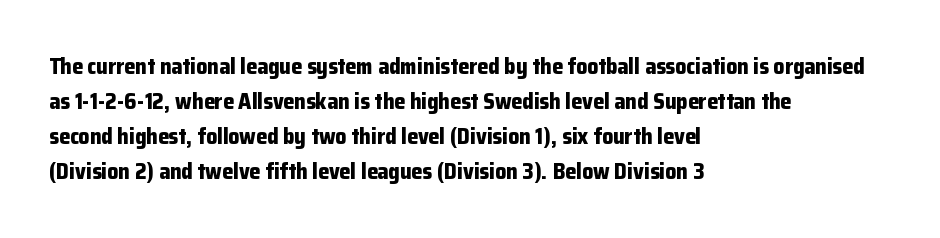
Horizontal bands of white between lines are of average thickness. The rendering keeps characters at their native spacing. Line beginnings align vertically; line endings do not. The font is running at its bold setting. No italicization has been applied; the sample stays upright.
